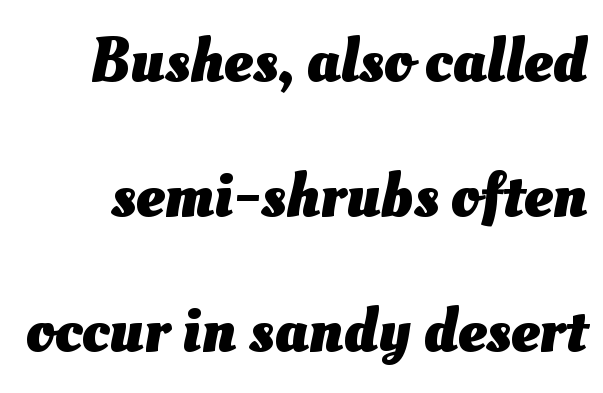
Notice the wide empty band between every row — that's loose leading. The baseline area is clear. Is the letter spacing exaggerated? No — it looks like the ordinary default. These lines are rendered in a variable-pitch font.
